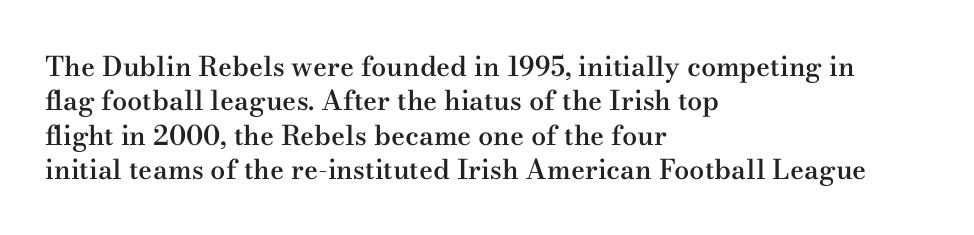
{"italic": "no", "bold": "semi", "underline": "no", "align": "left", "line_spacing": "normal", "line_spacing_ratio": 1.27, "letter_spacing": "normal", "letter_spacing_em": 0.0, "glyph_px": 27}
